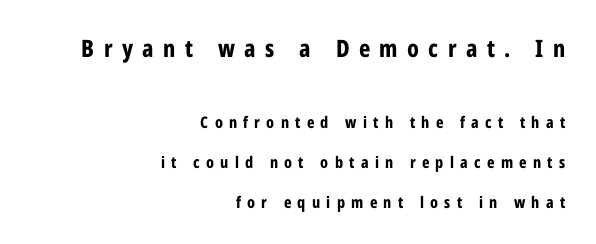
The image shows 24 px bold type, upright; set right-aligned, loose line spacing (2.49x), unusually wide letter spacing (+0.39 em), not underlined; the first (top) block is 1.5x larger.
